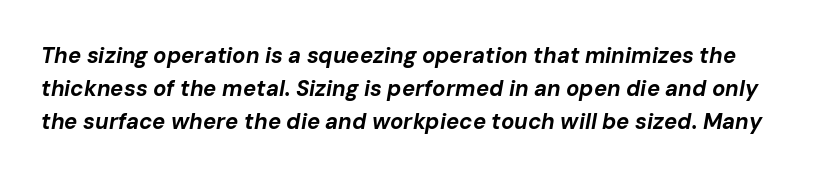
The image shows 22 px bold type, italic (leaning right); set normal line spacing (1.51x), normal letter spacing, not underlined.
